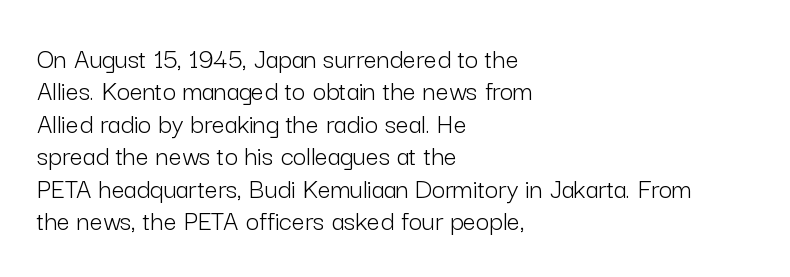
Q: Is the text bold? A: No.
Q: Is the text italic (slanted)? A: No, it is upright.
Q: Is the typeface a serif or a sans-serif typeface? A: Sans-serif.
Q: Is the text underlined? A: No.
Q: How is the paragraph aligned? A: Left-aligned.
Q: Is the spacing between letters normal or unusually wide? A: Normal.
Q: Is the spacing between lines tight, normal or loose? A: Tight.
Q: Width (condensed, normal, or wide)? A: Normal.
Q: Stroke contrast? A: Low.
Q: x-height? A: Medium.
Q: Monospaced? A: No.
